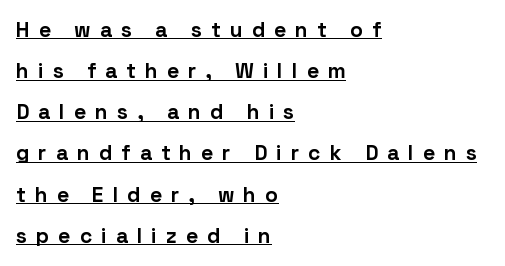
These lines are set flush left with a ragged right edge. Underlining? Definitely there. Someone cranked the tracking dial way up on this one. Italic? Not at all — the glyphs are vertical.
